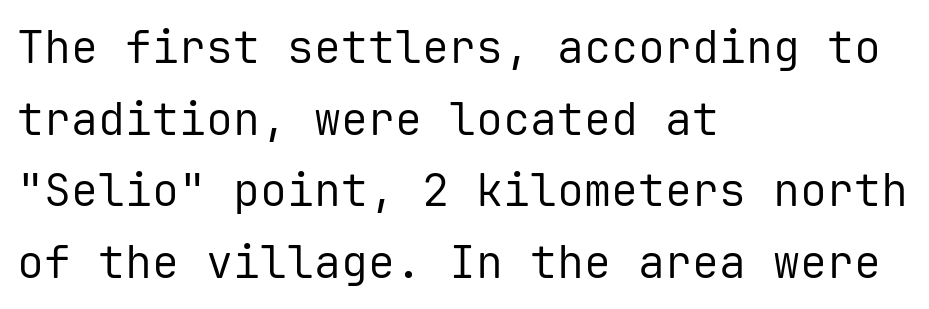
{"serif": "no", "italic": "no", "bold": "no", "weight": "regular", "width": "normal", "stroke_contrast": "low", "x_height": "medium", "monospaced": "yes", "underline": "no", "align": "left", "line_spacing": "normal", "line_spacing_ratio": 1.59, "letter_spacing": "normal", "letter_spacing_em": 0.0, "glyph_px": 45}
